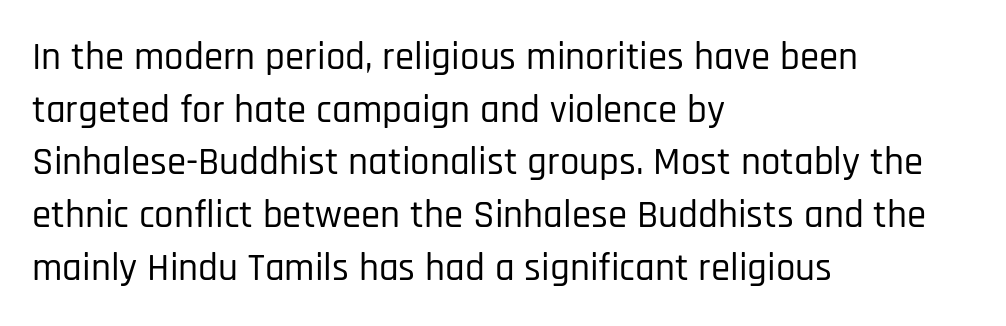
The image shows 39 px condensed sans-serif type, upright; set left-aligned, normal line spacing (1.35x), normal letter spacing, not underlined; low stroke contrast and a large x-height.
